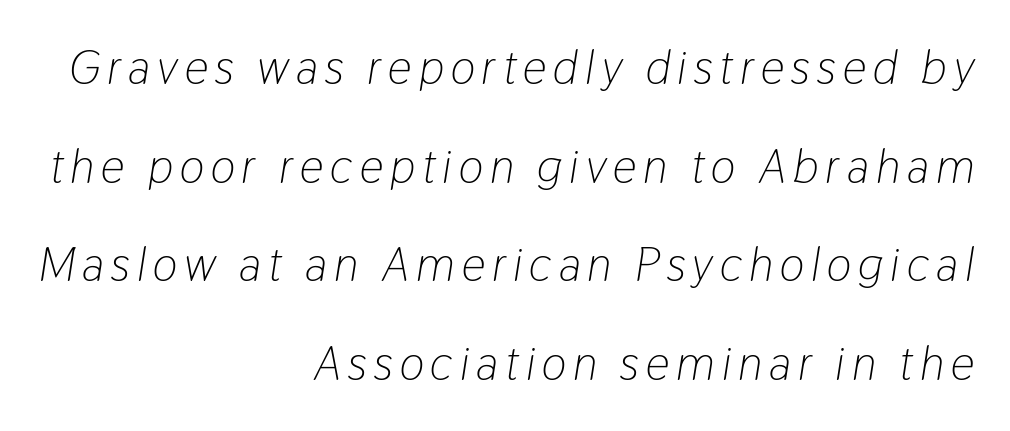
{"italic": "yes", "lean": "right", "slant_degrees": 9, "bold": "no", "weight": "light", "width": "condensed", "stroke_contrast": "low", "x_height": "medium", "monospaced": "no", "underline": "no", "align": "right", "line_spacing": "loose", "line_spacing_ratio": 2.1, "glyph_px": 47}
